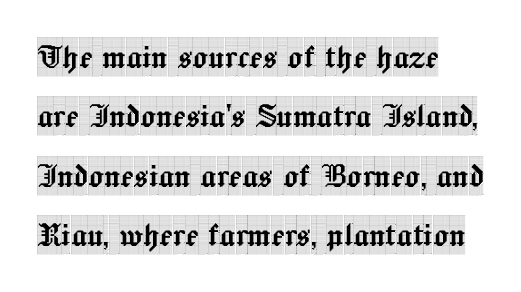
The image shows 39 px condensed serif type, upright; set left-aligned, normal line spacing (1.52x), normal letter spacing, not underlined; a large x-height.
